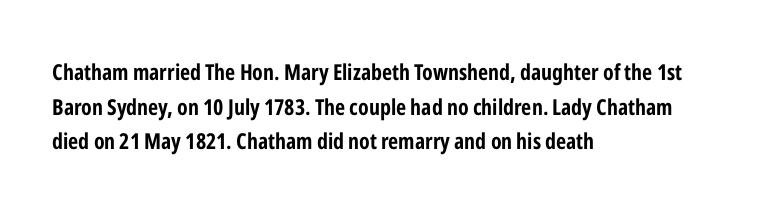
This sample uses an upright cut, with every glyph sitting square on the baseline. Whoever set this chose a conventional vertical rhythm. Students, note that the glyphs here touch the page at normal intervals. Strokes here are thick enough to call this a true bold.
